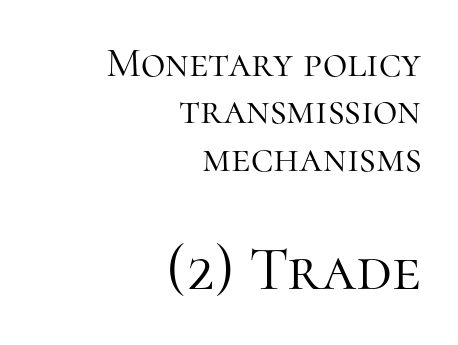
Q: Is the text bold? A: No.
Q: Is the text italic (slanted)? A: No, it is upright.
Q: Is the typeface a serif or a sans-serif typeface? A: Serif.
Q: Is the text underlined? A: No.
Q: How is the paragraph aligned? A: Right-aligned.
Q: Is the spacing between letters normal or unusually wide? A: Normal.
Q: Is the spacing between lines tight, normal or loose? A: Tight.
Q: Which block of text is set in a larger size, the first (top) or the second (bottom)? A: The second (bottom) one.
Q: Width (condensed, normal, or wide)? A: Normal.
Q: Stroke contrast? A: High.
Q: x-height? A: Medium.
Q: Monospaced? A: No.
